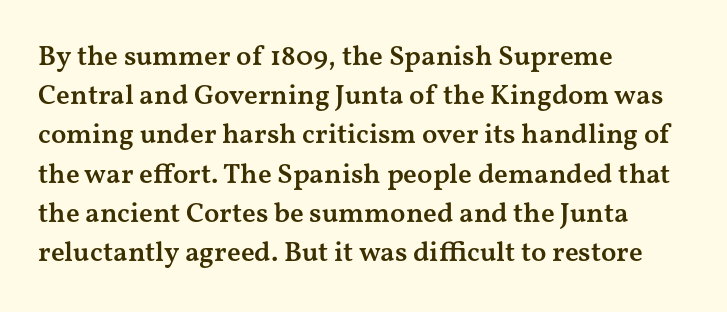
Q: Is the text bold? A: Semi-bold.
Q: Is the text italic (slanted)? A: No, it is upright.
Q: Is the typeface a serif or a sans-serif typeface? A: Serif.
Q: Is the text underlined? A: No.
Q: How is the paragraph aligned? A: Left-aligned.
Q: Is the spacing between letters normal or unusually wide? A: Normal.
Q: Is the spacing between lines tight, normal or loose? A: Normal.
Q: Width (condensed, normal, or wide)? A: Wide.
Q: Stroke contrast? A: Medium.
Q: x-height? A: Medium.
Q: Monospaced? A: No.
